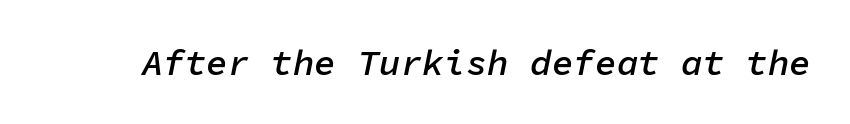
Glance below the letters and you will spot only blank space. The face used here is monospaced, like something from a code editor. A fair bit of extra ink — the face is semibold, not bold. The face used here has a pronounced slope to its letters.
